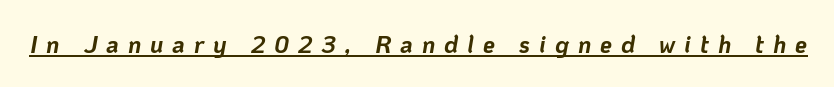
Q: Is the text bold? A: Yes.
Q: Is the text italic (slanted)? A: Yes, it leans right by about 10 degrees.
Q: Is the text underlined? A: Yes.
Q: Is the spacing between letters normal or unusually wide? A: Unusually wide.
